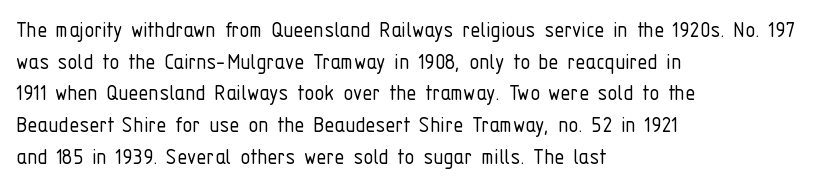
{"italic": "no", "bold": "no", "underline": "no", "align": "left", "line_spacing": "normal", "line_spacing_ratio": 1.27, "letter_spacing": "normal", "letter_spacing_em": 0.0, "glyph_px": 25}
